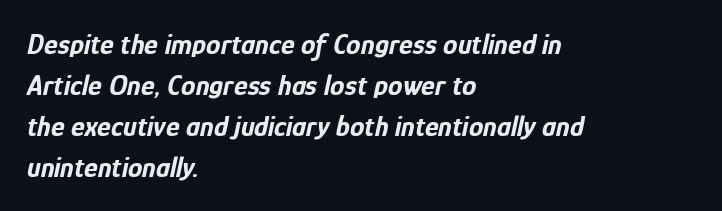
{"italic": "yes", "lean": "right", "slant_degrees": 12, "bold": "yes", "weight": "bold", "width": "condensed", "stroke_contrast": "low", "x_height": "medium", "monospaced": "no", "underline": "no", "align": "left", "line_spacing": "normal", "line_spacing_ratio": 1.41, "letter_spacing": "normal", "letter_spacing_em": 0.0, "glyph_px": 29}
